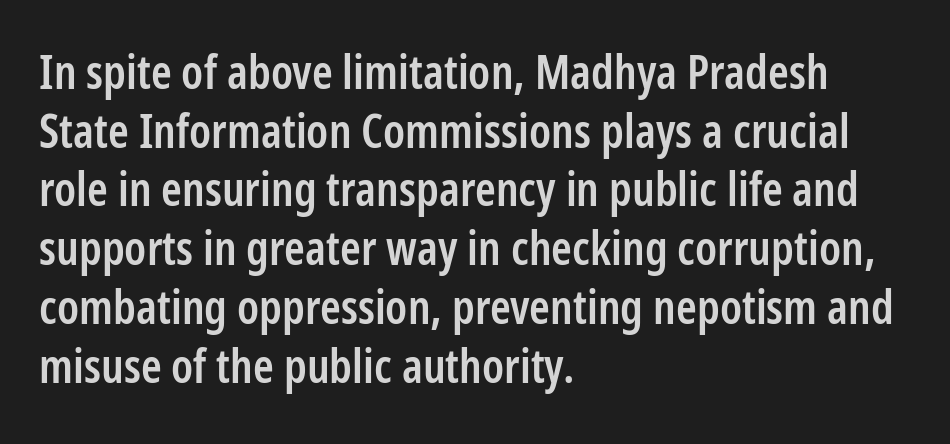
{"serif": "no", "italic": "no", "bold": "semi", "weight": "semibold", "width": "condensed", "stroke_contrast": "low", "x_height": "medium", "monospaced": "no", "underline": "no", "align": "left", "line_spacing": "normal", "line_spacing_ratio": 1.25, "letter_spacing": "normal", "letter_spacing_em": 0.0, "glyph_px": 47}
